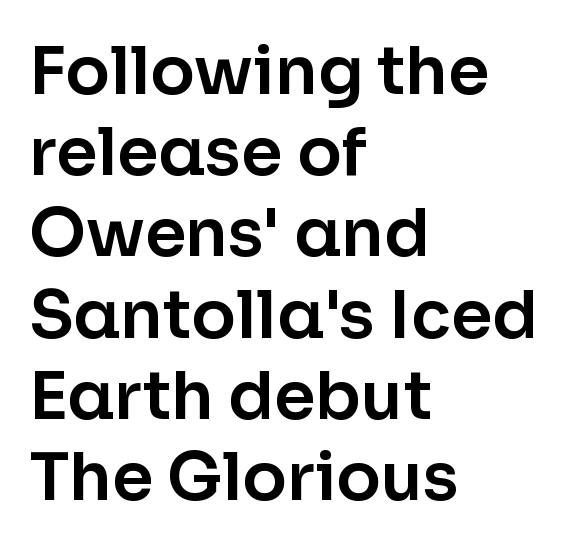
Q: Is the text italic (slanted)? A: No, it is upright.
Q: Is the typeface a serif or a sans-serif typeface? A: Sans-serif.
Q: Is the text underlined? A: No.
Q: How is the paragraph aligned? A: Left-aligned.
Q: Is the spacing between letters normal or unusually wide? A: Normal.
Q: Width (condensed, normal, or wide)? A: Normal.
Q: Stroke contrast? A: Low.
Q: x-height? A: Medium.
Q: Monospaced? A: No.
